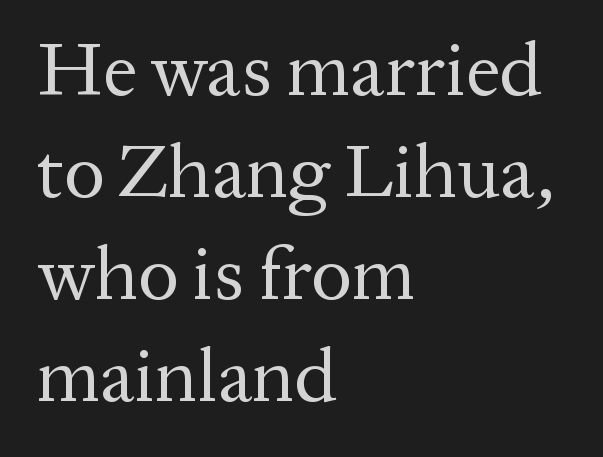
Which margin do the lines hug? The left one — the right edge is uneven. Think of a printed novel: that variable character pitch is what you see here. The strokes are not fattened; the text isn't bold. The foot of each line stays bare and open.
